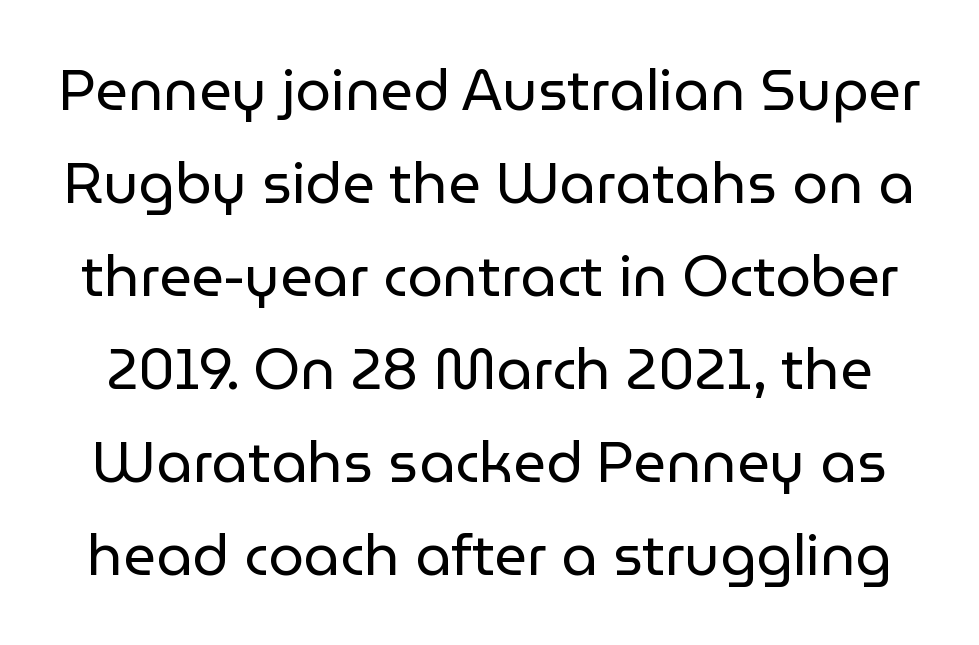
Q: Is the text bold? A: No.
Q: Is the text italic (slanted)? A: No, it is upright.
Q: Is the typeface a serif or a sans-serif typeface? A: Sans-serif.
Q: Is the text underlined? A: No.
Q: Is the spacing between letters normal or unusually wide? A: Normal.
Q: Is the spacing between lines tight, normal or loose? A: Normal.
Q: Width (condensed, normal, or wide)? A: Normal.
Q: Stroke contrast? A: Low.
Q: x-height? A: Medium.
Q: Monospaced? A: No.
